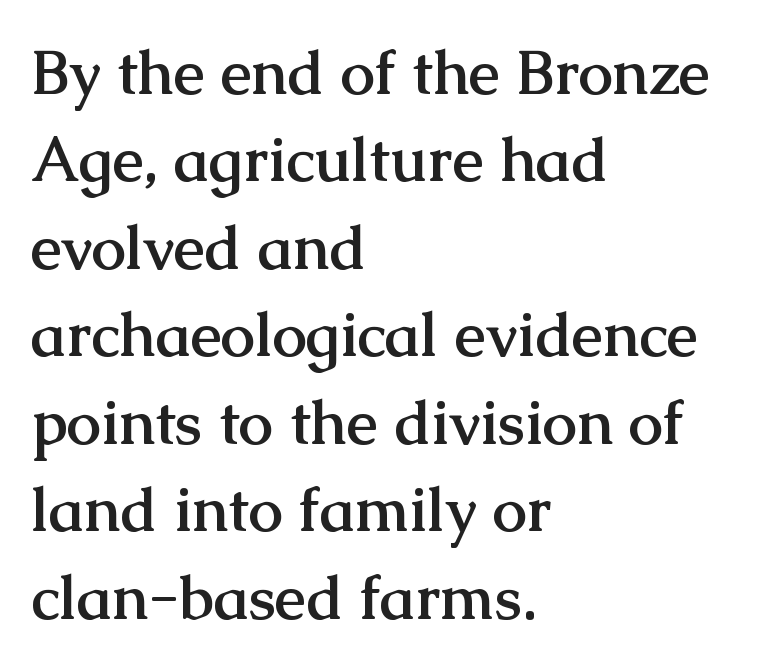
Q: Is the text bold? A: Yes.
Q: Is the text italic (slanted)? A: No, it is upright.
Q: Is the typeface a serif or a sans-serif typeface? A: Serif.
Q: Is the text underlined? A: No.
Q: How is the paragraph aligned? A: Left-aligned.
Q: Is the spacing between letters normal or unusually wide? A: Normal.
Q: Is the spacing between lines tight, normal or loose? A: Normal.
Q: Width (condensed, normal, or wide)? A: Normal.
Q: Stroke contrast? A: Medium.
Q: x-height? A: Medium.
Q: Monospaced? A: No.
